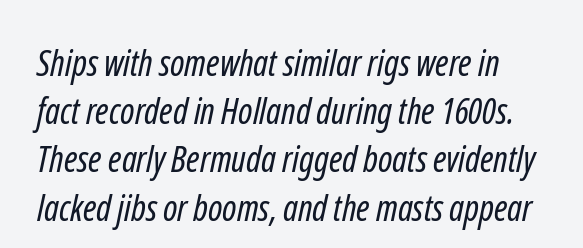
These glyphs show unthickened strokes, regular width or finer. Varying glyph widths throughout — classic text-font behaviour. In terms of letterspacing, this is plain default setting. The baseline area is clear. The rendering shows plain stroke endings on the letterforms — a sans-serif design. Is there much room between lines? A standard amount, neither cramped nor airy.
